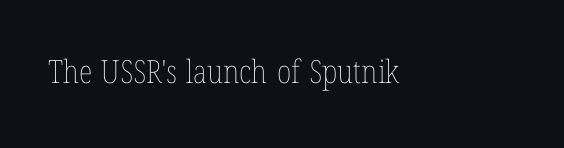
Glance below the letters and you will spot only blank space. Posture: vertical. Unbolded letterforms with no extra heft. Nobody touched the tracking dial on this one. Proportional: the letters do not fall into vertical columns.
